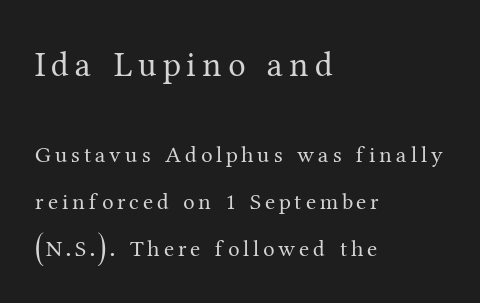
The image shows 35 px regular-weight serif type, upright; set left-aligned, loose line spacing (2.05x), not underlined; the first (top) block is 1.52x larger; medium stroke contrast and a medium x-height.
